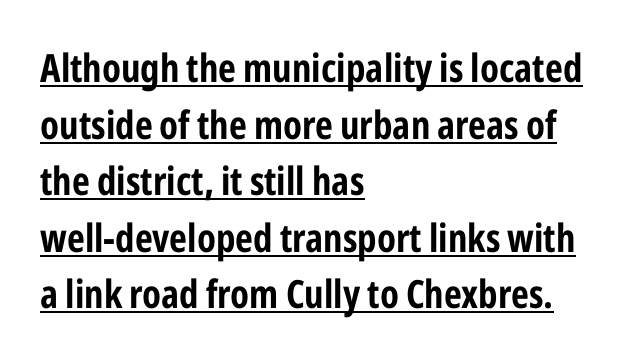
This sample uses a sans-serif face. Notice how descenders clear the ascenders below comfortably — that's standard leading. Spacing verdict: proportional, widths tailored to each character. It's the straight-up-and-down kind of type. Students, observe the line beneath the letters — that is underlining.
